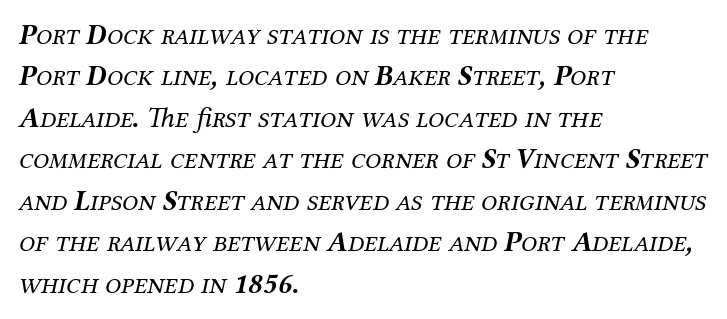
{"serif": "yes", "italic": "yes", "lean": "right", "slant_degrees": 12, "bold": "no", "weight": "regular", "width": "normal", "stroke_contrast": "medium", "x_height": "medium", "monospaced": "no", "underline": "no", "align": "left", "line_spacing": "normal", "line_spacing_ratio": 1.43, "letter_spacing": "normal", "letter_spacing_em": 0.0, "glyph_px": 29}
